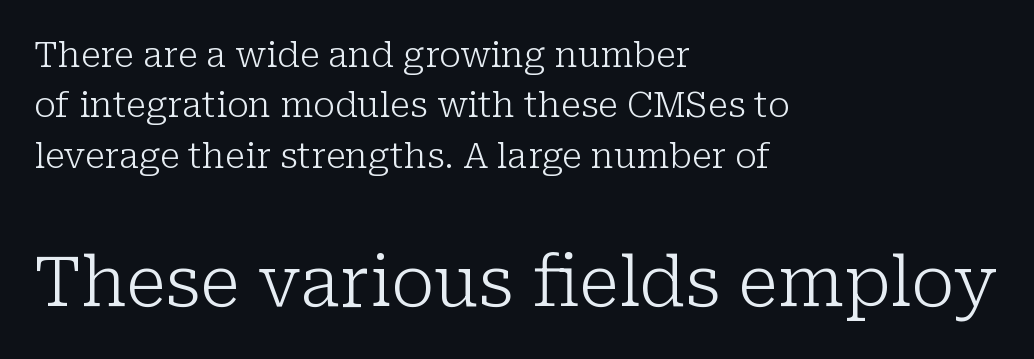
Between one letter and the next there's only the usual sliver of space. What kind of face is this? One with serifs. The space between consecutive lines is moderate. Do the letters lean? They stand straight. The lines in this sample share a left origin and differ only in where they stop.
